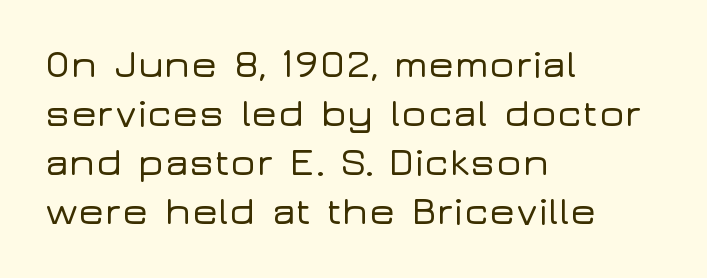
The image shows 39 px wide sans-serif type, upright; set left-aligned, normal line spacing (1.26x), normal letter spacing, not underlined; low stroke contrast and a medium x-height.
